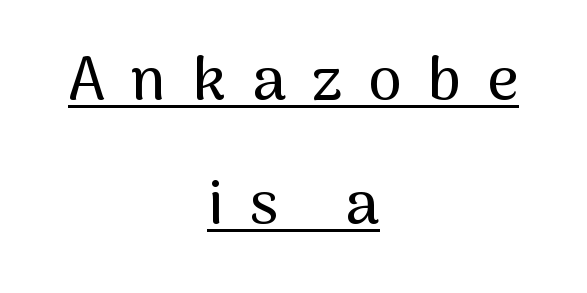
{"serif": "no", "italic": "no", "width": "normal", "stroke_contrast": "medium", "x_height": "medium", "monospaced": "no", "underline": "yes", "align": "center", "line_spacing": "loose", "line_spacing_ratio": 2.03, "letter_spacing": "wide", "letter_spacing_em": 0.43, "glyph_px": 61}
